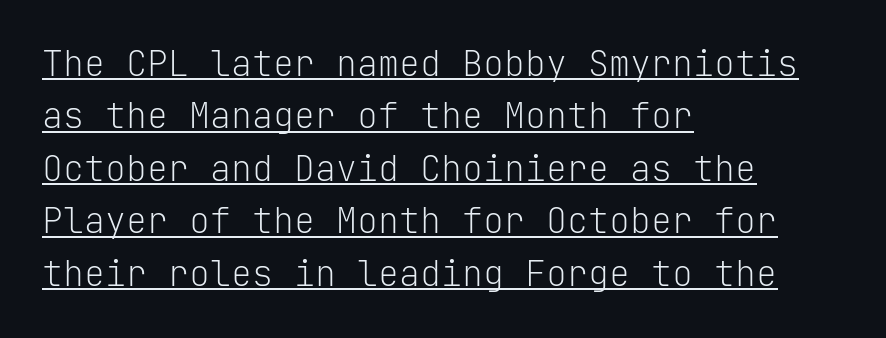
Q: Is the text bold? A: No.
Q: Is the text italic (slanted)? A: No, it is upright.
Q: Is the typeface a serif or a sans-serif typeface? A: Sans-serif.
Q: Is the text underlined? A: Yes.
Q: How is the paragraph aligned? A: Left-aligned.
Q: Is the spacing between letters normal or unusually wide? A: Normal.
Q: Is the spacing between lines tight, normal or loose? A: Normal.
Q: Width (condensed, normal, or wide)? A: Normal.
Q: Stroke contrast? A: Low.
Q: x-height? A: Medium.
Q: Monospaced? A: Yes.
